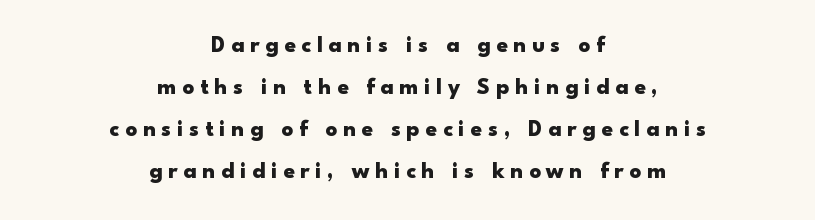
Q: Is the text bold? A: Yes.
Q: Is the text italic (slanted)? A: No, it is upright.
Q: Is the text underlined? A: No.
Q: How is the paragraph aligned? A: Centered.
Q: Is the spacing between letters normal or unusually wide? A: Unusually wide.
